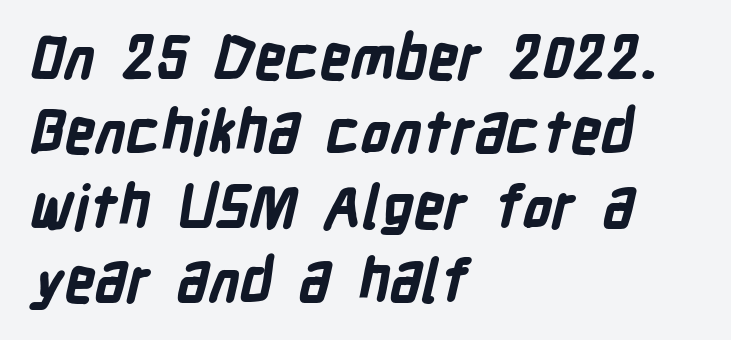
{"serif": "no", "bold": "yes", "weight": "bold", "width": "condensed", "stroke_contrast": "low", "x_height": "medium", "monospaced": "no", "underline": "no", "align": "left", "line_spacing": "normal", "line_spacing_ratio": 1.26, "letter_spacing": "normal", "letter_spacing_em": 0.0, "glyph_px": 59}
